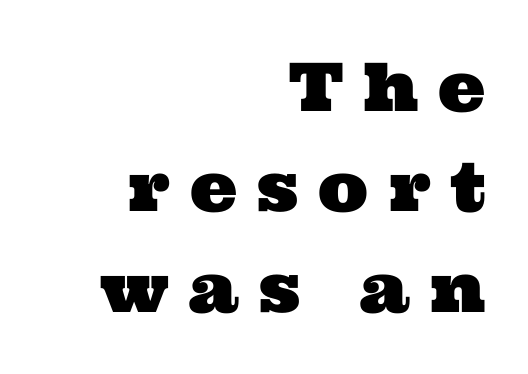
{"serif": "yes", "width": "wide", "stroke_contrast": "medium", "x_height": "medium", "monospaced": "no", "underline": "no", "align": "right", "line_spacing": "normal", "line_spacing_ratio": 1.5, "letter_spacing": "wide", "letter_spacing_em": 0.29, "glyph_px": 67}
